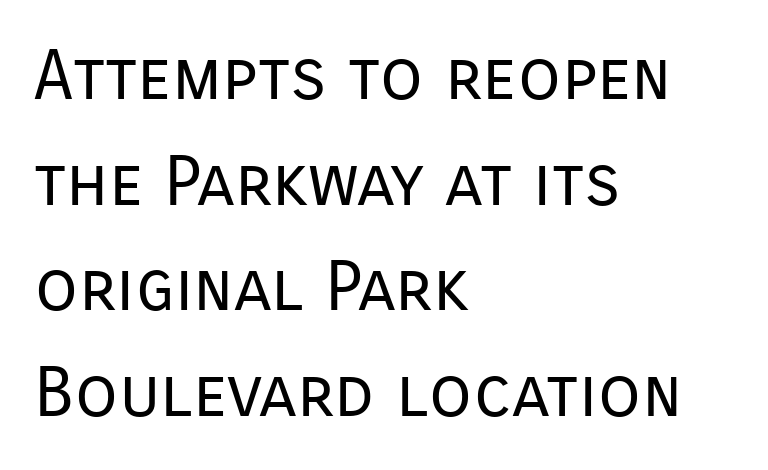
Q: Is the text bold? A: No.
Q: Is the text italic (slanted)? A: No, it is upright.
Q: Is the typeface a serif or a sans-serif typeface? A: Sans-serif.
Q: Is the text underlined? A: No.
Q: How is the paragraph aligned? A: Left-aligned.
Q: Is the spacing between letters normal or unusually wide? A: Normal.
Q: Is the spacing between lines tight, normal or loose? A: Normal.
Q: Width (condensed, normal, or wide)? A: Normal.
Q: Stroke contrast? A: Low.
Q: x-height? A: Medium.
Q: Monospaced? A: No.
